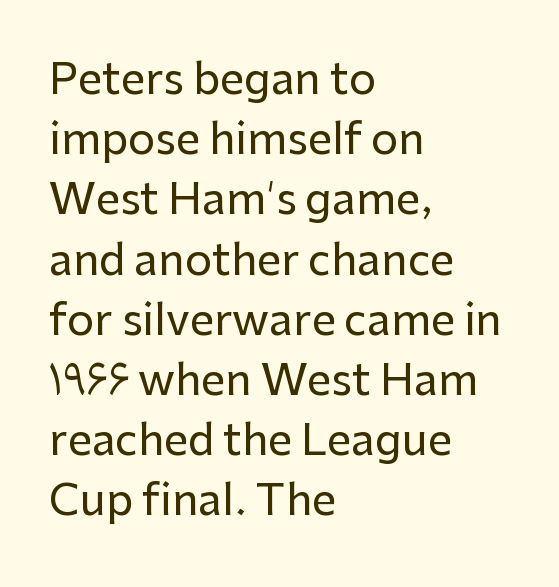
The image shows 43 px sans-serif type, upright; set left-aligned, normal line spacing (1.4x), normal letter spacing, not underlined; low stroke contrast and a medium x-height.
